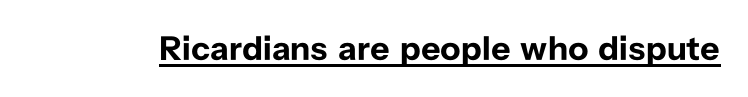
Plenty of ink on the page — the face is bold. Looks like regular typesetting: each glyph gets only the width it needs. Standard letterfit; no display-style spreading of the glyphs. Ordinary non-slanted type is in use. Underlining? Definitely there. The designer went with a sans here, leaving each stem footless.
